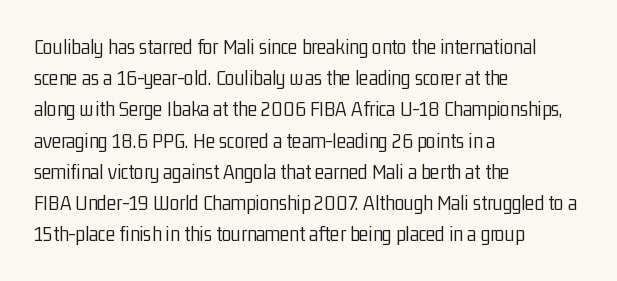
{"italic": "no", "bold": "no", "underline": "no", "align": "left", "line_spacing": "normal", "line_spacing_ratio": 1.42, "letter_spacing": "normal", "letter_spacing_em": 0.0, "glyph_px": 22}
